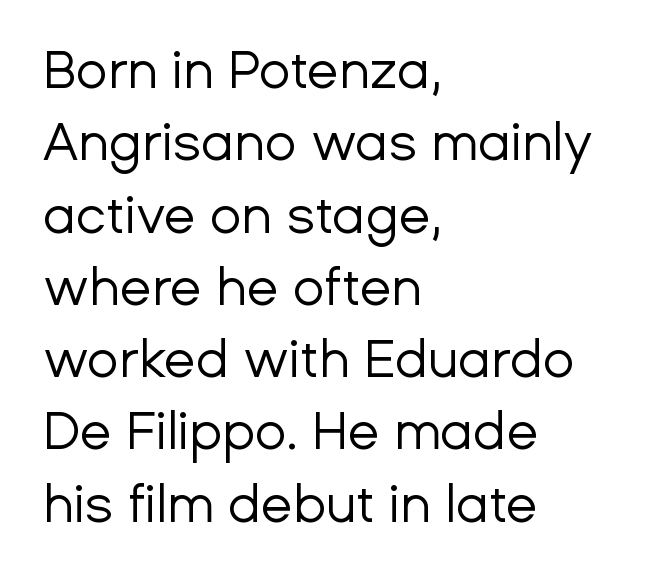
Q: Is the text bold? A: No.
Q: Is the text italic (slanted)? A: No, it is upright.
Q: Is the typeface a serif or a sans-serif typeface? A: Sans-serif.
Q: Is the text underlined? A: No.
Q: How is the paragraph aligned? A: Left-aligned.
Q: Is the spacing between letters normal or unusually wide? A: Normal.
Q: Is the spacing between lines tight, normal or loose? A: Normal.
Q: Width (condensed, normal, or wide)? A: Normal.
Q: Stroke contrast? A: Low.
Q: x-height? A: Medium.
Q: Monospaced? A: No.
